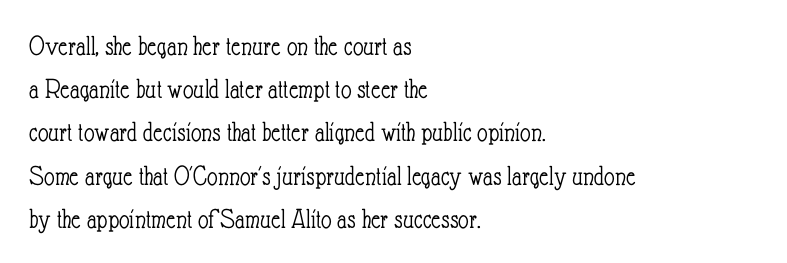
Q: Is the text bold? A: No.
Q: Is the text italic (slanted)? A: No, it is upright.
Q: Is the text underlined? A: No.
Q: How is the paragraph aligned? A: Left-aligned.
Q: Is the spacing between letters normal or unusually wide? A: Normal.
Q: Is the spacing between lines tight, normal or loose? A: Normal.
Q: Width (condensed, normal, or wide)? A: Condensed.
Q: Stroke contrast? A: Low.
Q: x-height? A: Small.
Q: Monospaced? A: No.
